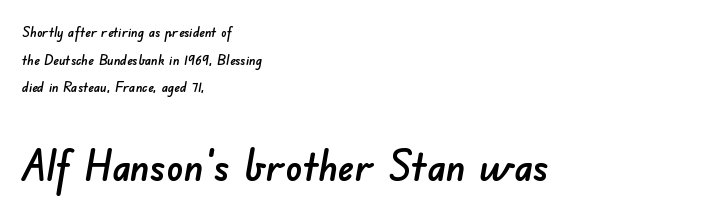
Q: Is the typeface a serif or a sans-serif typeface? A: Sans-serif.
Q: Is the text underlined? A: No.
Q: How is the paragraph aligned? A: Left-aligned.
Q: Is the spacing between letters normal or unusually wide? A: Normal.
Q: Is the spacing between lines tight, normal or loose? A: Loose.
Q: Which block of text is set in a larger size, the first (top) or the second (bottom)? A: The second (bottom) one.
Q: Width (condensed, normal, or wide)? A: Normal.
Q: Stroke contrast? A: Low.
Q: x-height? A: Small.
Q: Monospaced? A: No.
